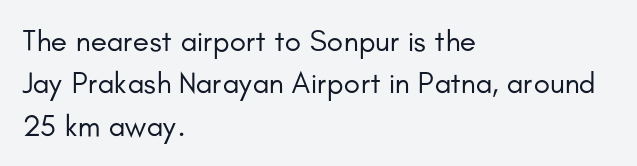
The image shows 30 px regular-weight sans-serif type, upright; set left-aligned, normal line spacing (1.41x), normal letter spacing, not underlined; low stroke contrast and a small x-height.
